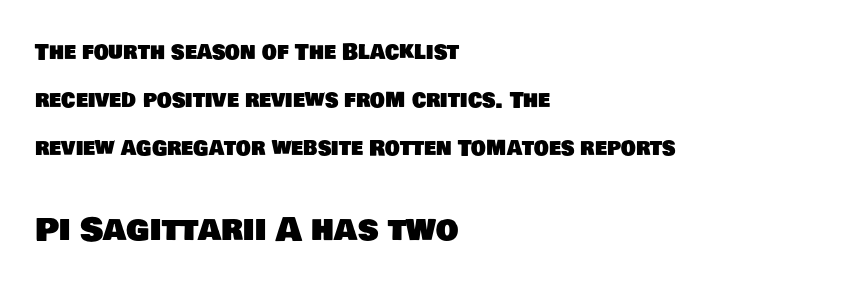
Do the characters align in a grid? No, the font is proportional. If you squint, the bottom block still reads clearly — it's the larger of the two. The letters carry no serifs — their stems end cleanly without finishing strokes. A great deal of white space separates one row of letters from the next.
